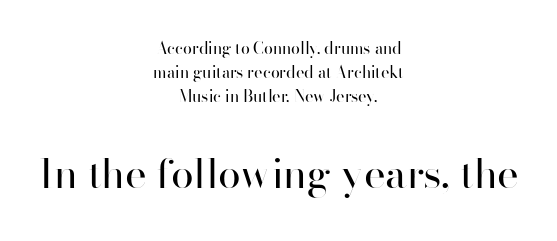
Reading down the column, the eye jumps a familiar distance to each next line. Size contrast runs from small at the top to large at the bottom. Has an underline been added? It has not. The font's upright variant was chosen for this text. The rendering positions every line midway between the sides.
